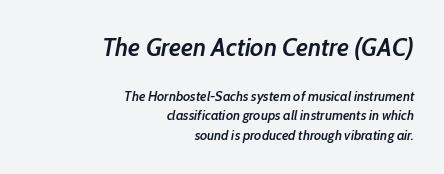
The image shows 26 px text type, italic (leaning right); set right-aligned, normal line spacing (1.39x), normal letter spacing, not underlined; the first (top) block is 1.86x larger.
